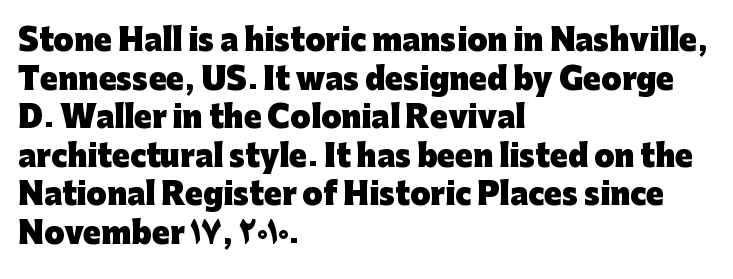
The image shows 29 px heavy sans-serif type, upright; set left-aligned, normal line spacing (1.33x), normal letter spacing, not underlined; low stroke contrast and a medium x-height.
